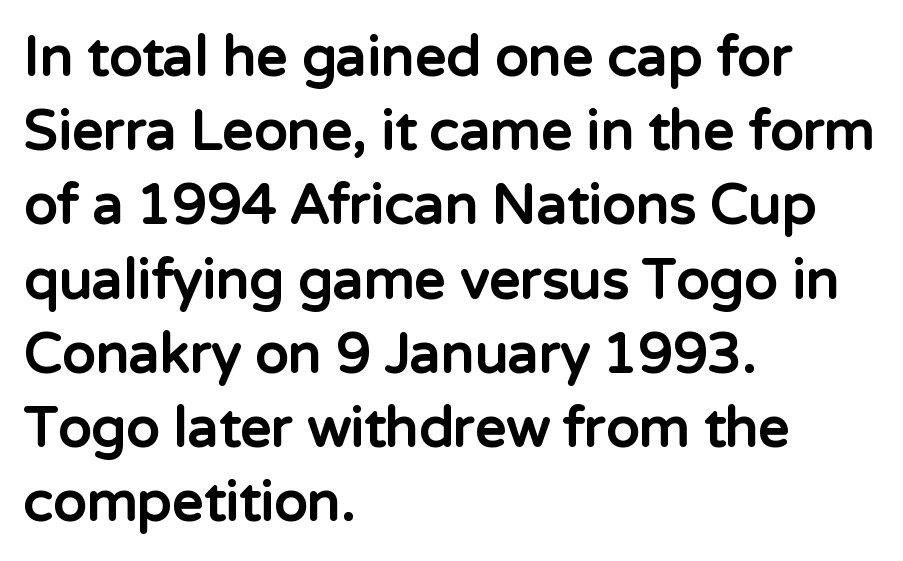
The image shows 55 px bold sans-serif type, upright; set left-aligned, normal line spacing (1.35x), normal letter spacing, not underlined; low stroke contrast and a medium x-height.
